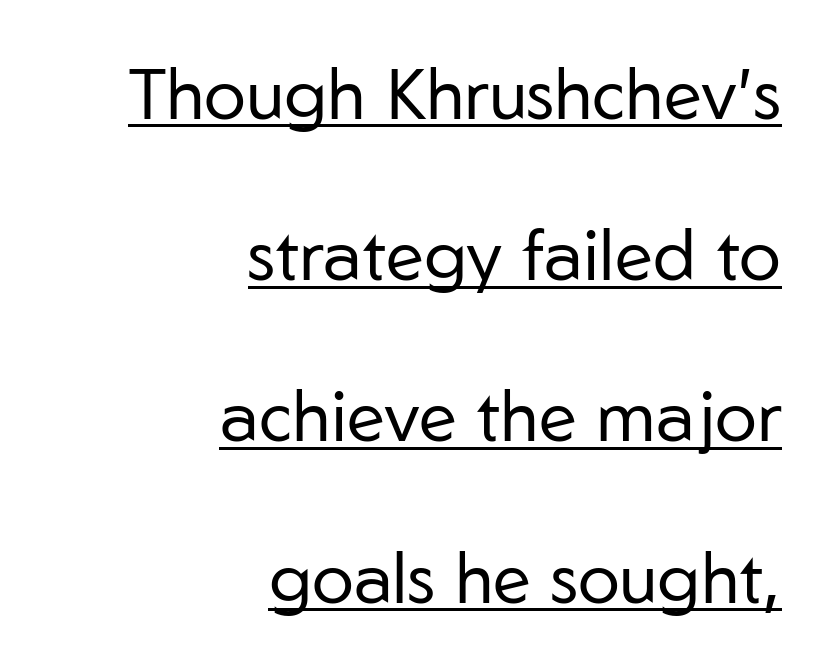
The image shows 71 px regular-weight sans-serif type, upright; set right-aligned, loose line spacing (2.27x), normal letter spacing, underlined; low stroke contrast and a medium x-height.
